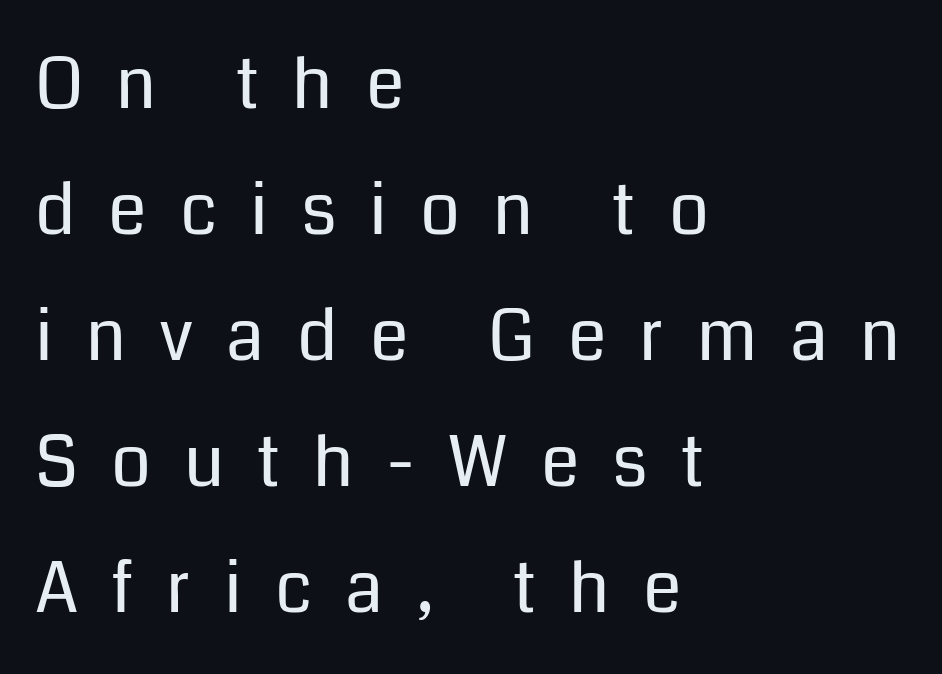
The image shows 70 px regular-weight sans-serif type, upright; set left-aligned, line spacing 1.8x, unusually wide letter spacing (+0.47 em), not underlined; low stroke contrast and a medium x-height.
